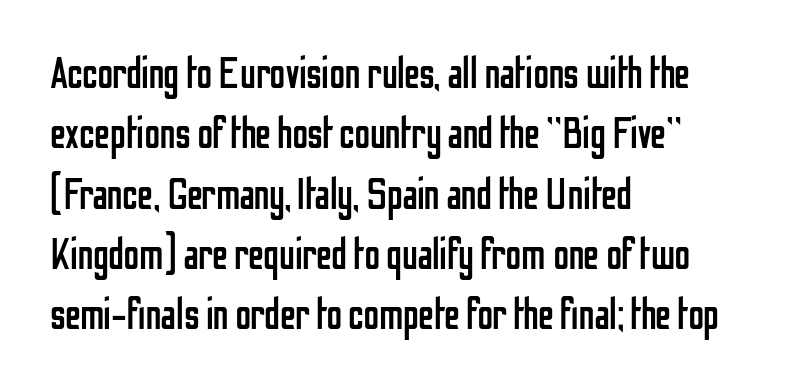
Q: Is the text bold? A: No.
Q: Is the text italic (slanted)? A: No, it is upright.
Q: Is the typeface a serif or a sans-serif typeface? A: Sans-serif.
Q: Is the text underlined? A: No.
Q: How is the paragraph aligned? A: Left-aligned.
Q: Is the spacing between letters normal or unusually wide? A: Normal.
Q: Is the spacing between lines tight, normal or loose? A: Normal.
Q: Width (condensed, normal, or wide)? A: Condensed.
Q: Stroke contrast? A: Low.
Q: x-height? A: Medium.
Q: Monospaced? A: No.
